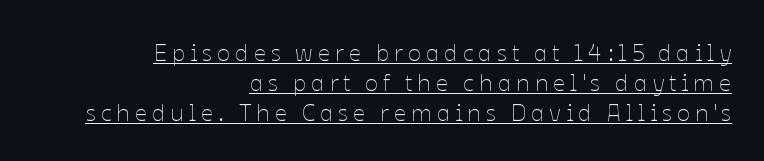
Here the glyphs are tracked loosely, breaking word shapes into spaced letters. The axis of the letterforms is exactly vertical. Weight: regular or lighter. A student would call this right alignment; a typographer would say flush right, rag left.
